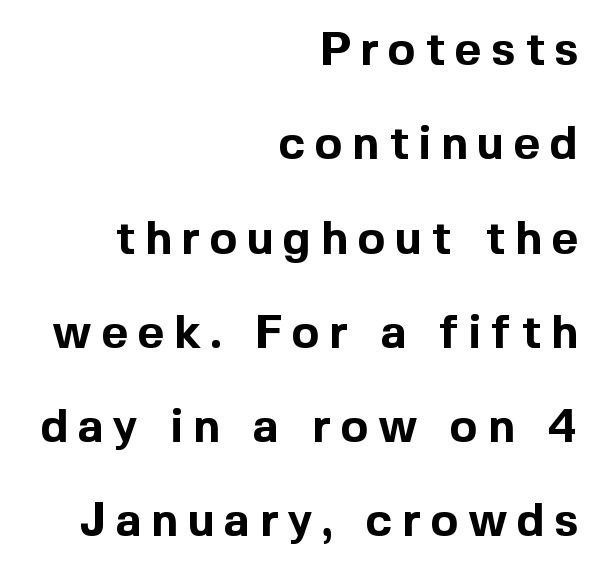
The face used here is a sans, in the tradition of grotesques and geometrics. Unmarked baselines from the first word to the last. What's the leading like? Stretched, with rows far apart. Do the characters align in a grid? No, the font is proportional.
